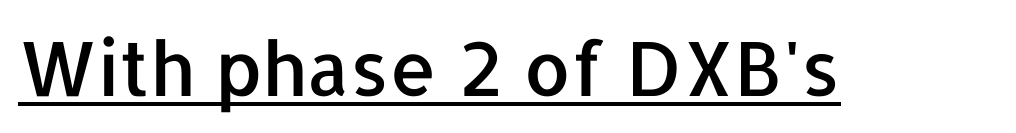
The image shows 75 px sans-serif type, upright; set normal letter spacing, underlined; low stroke contrast and a medium x-height.
